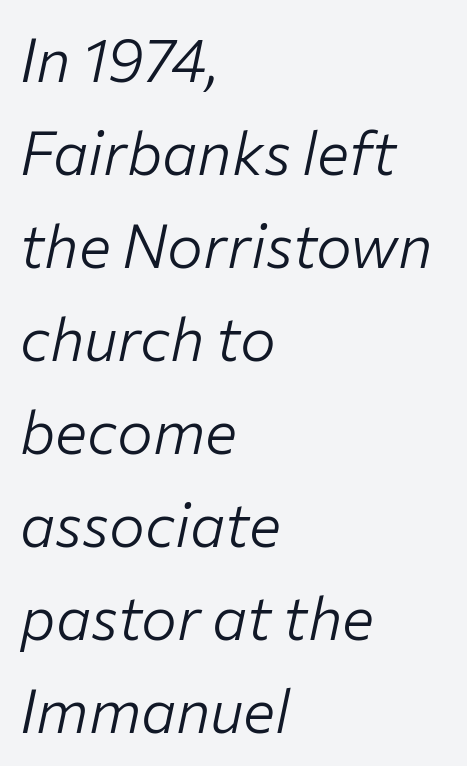
The glyphs look as if they've been sheared to an angle. Weight class: somewhere from thin through regular. The foot of each line stays bare and open. Rows of type keep a routine distance in the vertical direction.
